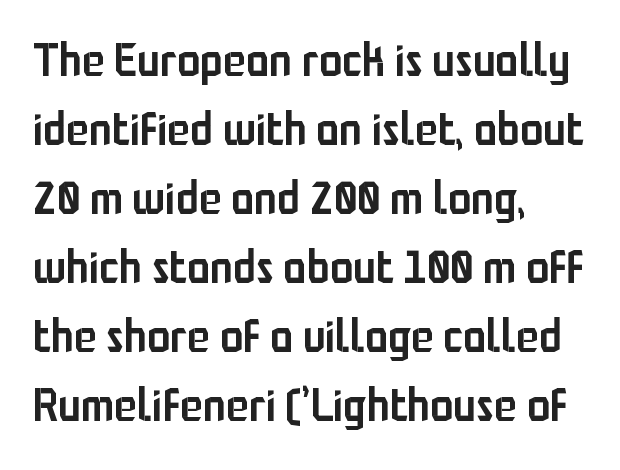
{"serif": "no", "italic": "no", "bold": "semi", "weight": "semibold", "width": "condensed", "stroke_contrast": "low", "x_height": "medium", "monospaced": "no", "underline": "no", "align": "left", "line_spacing": "normal", "line_spacing_ratio": 1.47, "letter_spacing": "normal", "letter_spacing_em": 0.0, "glyph_px": 47}
